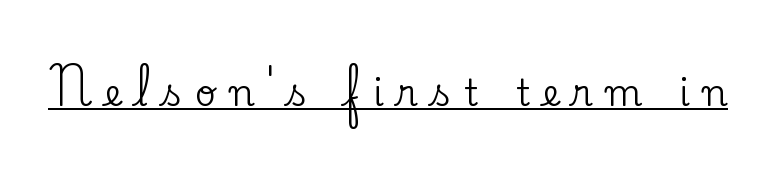
The image shows 36 px serif type, upright; set unusually wide letter spacing (+0.37 em), underlined; low stroke contrast and a small x-height.
